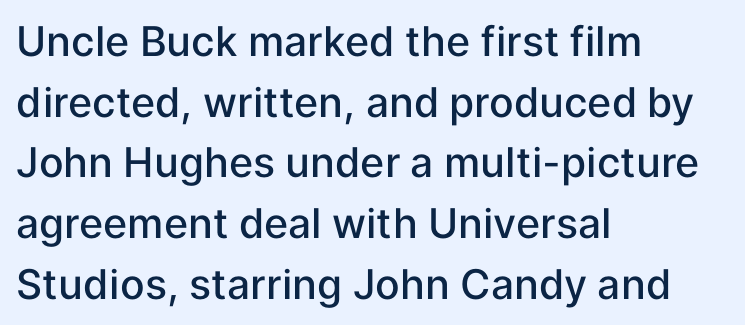
Q: Is the text bold? A: Semi-bold.
Q: Is the text italic (slanted)? A: No, it is upright.
Q: Is the typeface a serif or a sans-serif typeface? A: Sans-serif.
Q: Is the text underlined? A: No.
Q: How is the paragraph aligned? A: Left-aligned.
Q: Is the spacing between letters normal or unusually wide? A: Normal.
Q: Is the spacing between lines tight, normal or loose? A: Normal.
Q: Width (condensed, normal, or wide)? A: Normal.
Q: Stroke contrast? A: Low.
Q: x-height? A: Medium.
Q: Monospaced? A: No.
